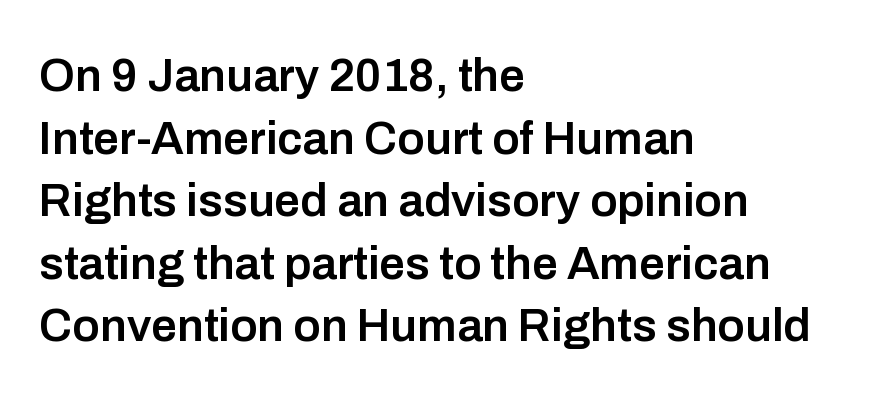
The image shows 46 px semibold sans-serif type, upright; set left-aligned, normal line spacing (1.36x), normal letter spacing, not underlined; low stroke contrast and a medium x-height.
